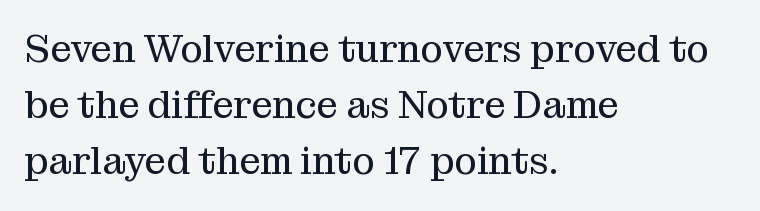
Q: Is the text bold? A: No.
Q: Is the text italic (slanted)? A: No, it is upright.
Q: Is the typeface a serif or a sans-serif typeface? A: Serif.
Q: Is the text underlined? A: No.
Q: How is the paragraph aligned? A: Left-aligned.
Q: Is the spacing between letters normal or unusually wide? A: Normal.
Q: Is the spacing between lines tight, normal or loose? A: Normal.
Q: Width (condensed, normal, or wide)? A: Normal.
Q: Stroke contrast? A: Medium.
Q: x-height? A: Medium.
Q: Monospaced? A: No.
